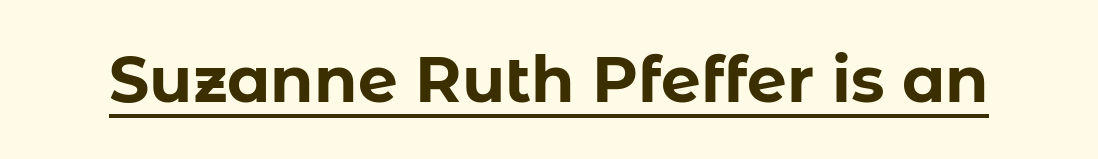
Q: Is the text bold? A: Yes.
Q: Is the text italic (slanted)? A: No, it is upright.
Q: Is the typeface a serif or a sans-serif typeface? A: Sans-serif.
Q: Is the text underlined? A: Yes.
Q: Is the spacing between letters normal or unusually wide? A: Normal.
Q: Width (condensed, normal, or wide)? A: Normal.
Q: Stroke contrast? A: Low.
Q: x-height? A: Medium.
Q: Monospaced? A: No.
